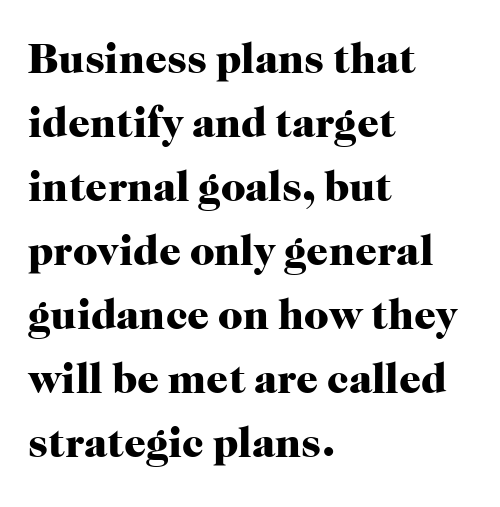
The image shows 43 px heavy serif type, upright; set left-aligned, normal line spacing (1.49x), normal letter spacing, not underlined; high stroke contrast and a medium x-height.
